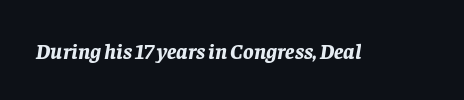
The image shows 22 px bold type, italic (leaning right); set normal letter spacing, not underlined.
